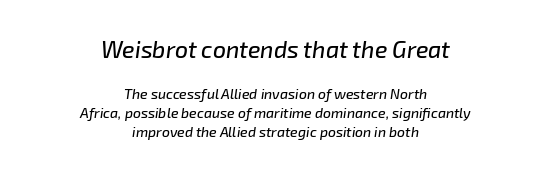
Between one letter and the next there's only the usual sliver of space. The whitespace from short lines is split evenly between both sides. Visually, the top section dominates because its glyphs are scaled up. The gap between lines stays unmarked.
